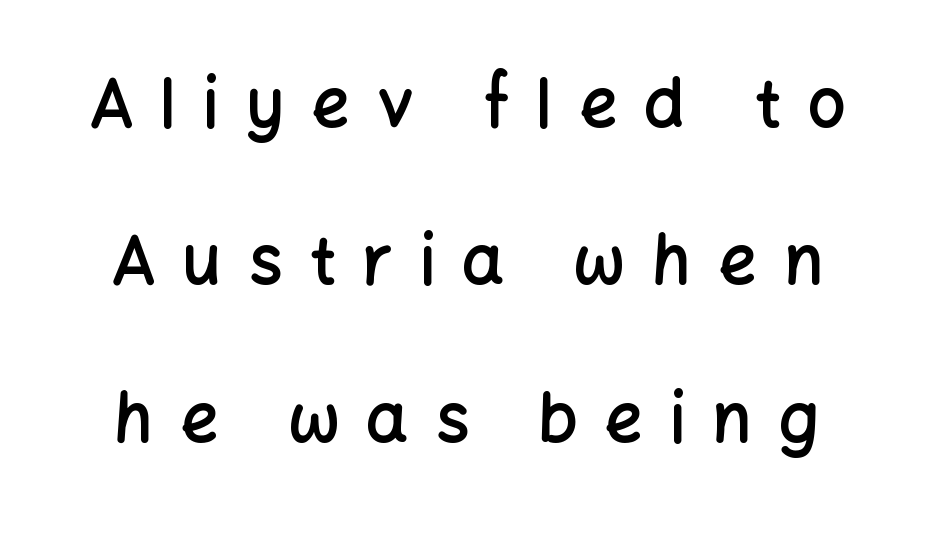
The image shows 67 px semibold sans-serif type, upright; set loose line spacing (2.35x), unusually wide letter spacing (+0.4 em), not underlined; low stroke contrast and a medium x-height.
